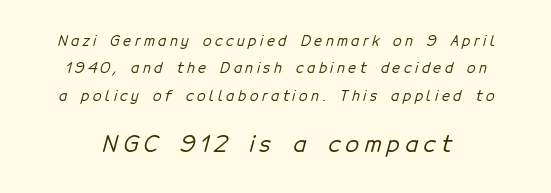
{"underline": "no", "line_spacing": "loose", "line_spacing_ratio": 1.96, "letter_spacing": "wide", "letter_spacing_em": 0.25, "larger_block": "second", "size_ratio": 1.57, "glyph_px": 22}
